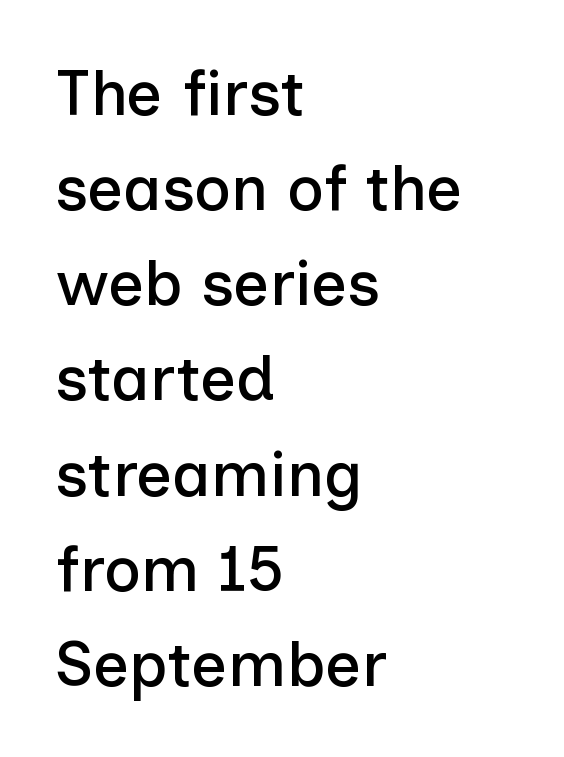
{"serif": "no", "italic": "no", "width": "normal", "stroke_contrast": "low", "x_height": "medium", "monospaced": "no", "underline": "no", "align": "left", "line_spacing": "normal", "line_spacing_ratio": 1.51, "letter_spacing": "normal", "letter_spacing_em": 0.0, "glyph_px": 63}
